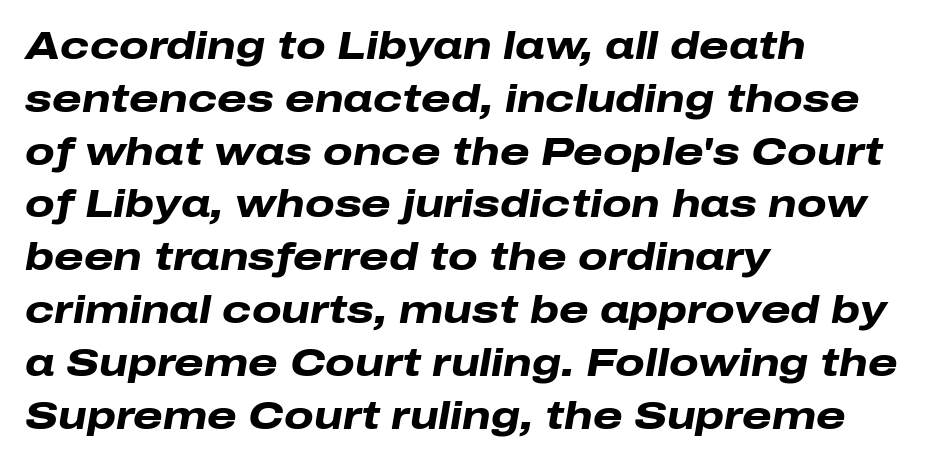
{"italic": "yes", "lean": "right", "slant_degrees": 10, "bold": "yes", "weight": "heavy", "width": "wide", "stroke_contrast": "low", "x_height": "medium", "monospaced": "no", "underline": "no", "align": "left", "line_spacing": "normal", "line_spacing_ratio": 1.39, "letter_spacing": "normal", "letter_spacing_em": 0.0, "glyph_px": 38}
